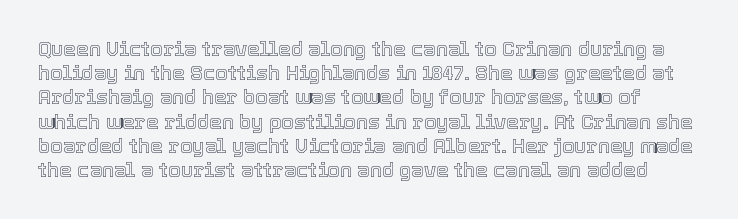
{"italic": "no", "underline": "no", "line_spacing_ratio": 1.21, "letter_spacing": "normal", "letter_spacing_em": 0.0, "glyph_px": 20}
